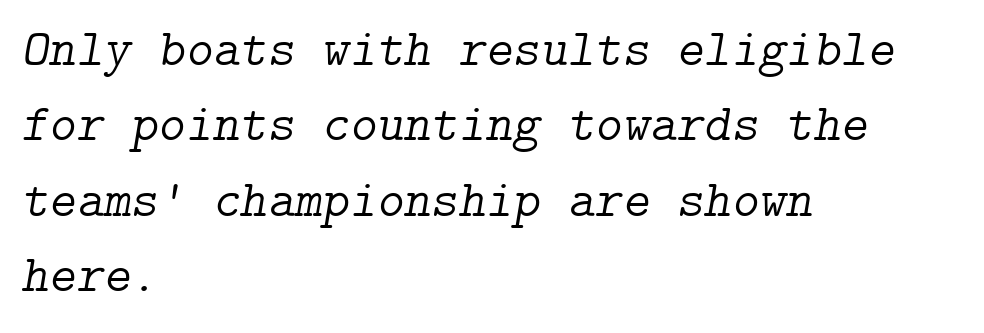
Q: Is the text bold? A: No.
Q: Is the text italic (slanted)? A: Yes, it leans right by about 9 degrees.
Q: Is the typeface a serif or a sans-serif typeface? A: Serif.
Q: Is the text underlined? A: No.
Q: How is the paragraph aligned? A: Left-aligned.
Q: Is the spacing between letters normal or unusually wide? A: Normal.
Q: Is the spacing between lines tight, normal or loose? A: Normal.
Q: Width (condensed, normal, or wide)? A: Normal.
Q: Stroke contrast? A: Low.
Q: x-height? A: Medium.
